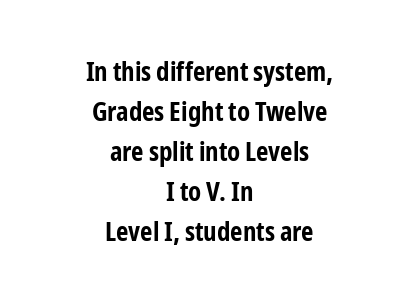
{"italic": "no", "bold": "yes", "underline": "no", "align": "center", "line_spacing": "normal", "line_spacing_ratio": 1.48, "letter_spacing": "normal", "letter_spacing_em": 0.0, "glyph_px": 27}
